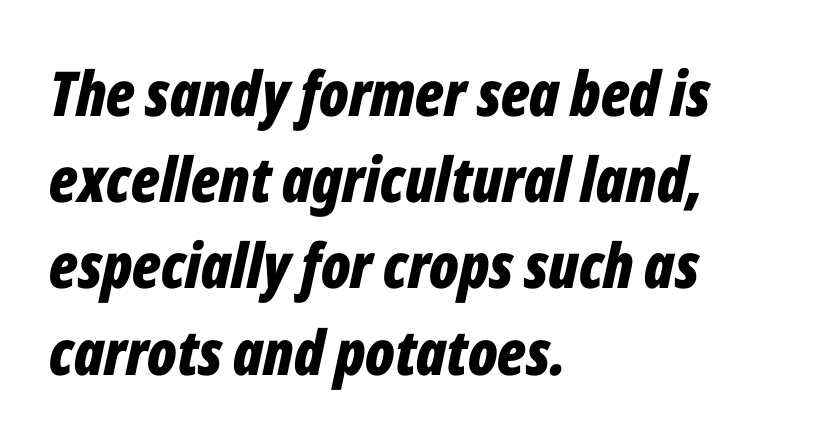
{"italic": "yes", "lean": "right", "slant_degrees": 12, "bold": "yes", "weight": "bold", "width": "condensed", "stroke_contrast": "low", "x_height": "medium", "monospaced": "no", "underline": "no", "align": "left", "line_spacing": "normal", "line_spacing_ratio": 1.39, "letter_spacing": "normal", "letter_spacing_em": 0.0, "glyph_px": 62}
